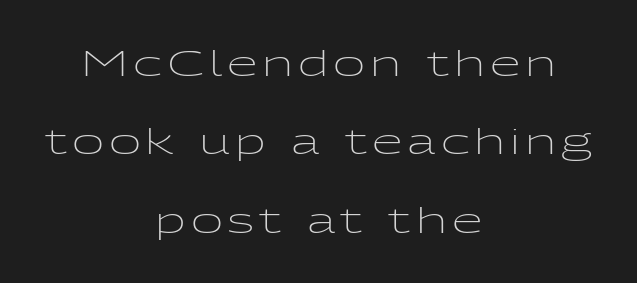
{"serif": "no", "italic": "no", "bold": "no", "weight": "light", "width": "wide", "stroke_contrast": "low", "x_height": "medium", "monospaced": "no", "underline": "no", "align": "center", "line_spacing": "loose", "line_spacing_ratio": 2.24, "glyph_px": 35}
